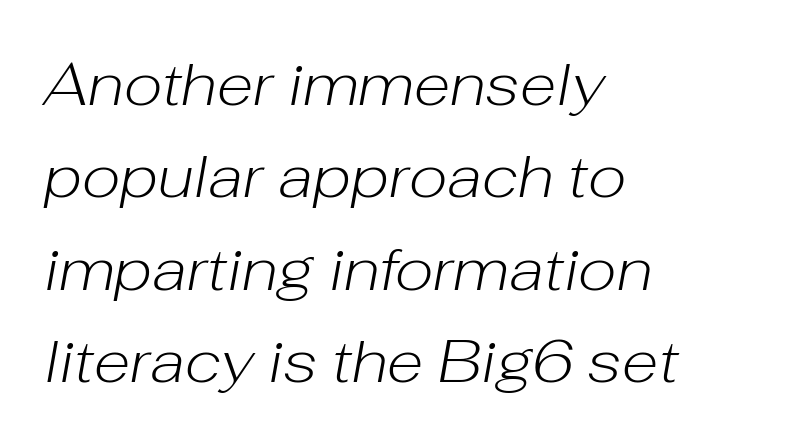
{"italic": "yes", "lean": "right", "slant_degrees": 10, "bold": "no", "weight": "light", "width": "normal", "stroke_contrast": "low", "x_height": "medium", "monospaced": "no", "underline": "no", "align": "left", "line_spacing": "normal", "line_spacing_ratio": 1.54, "letter_spacing": "normal", "letter_spacing_em": 0.0, "glyph_px": 60}
